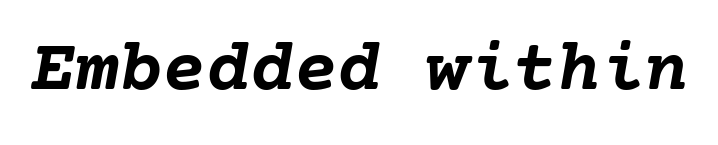
Only glyphs here, with clear space below each row. These lines keep a tight, regular rhythm from letter to letter. These lines were composed using italics. You'd pick this weight for a headline — it's a proper bold.
